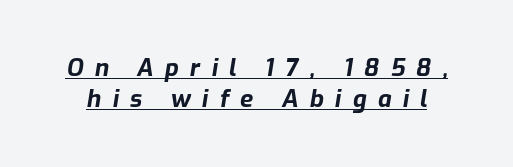
This is oblique type, the kind used for emphasis or titles. Caption: lettering with a line underneath. This sample uses expanded letter spacing, leaving extra air between glyphs. As a designer I'd log this as weight 700, bold.
